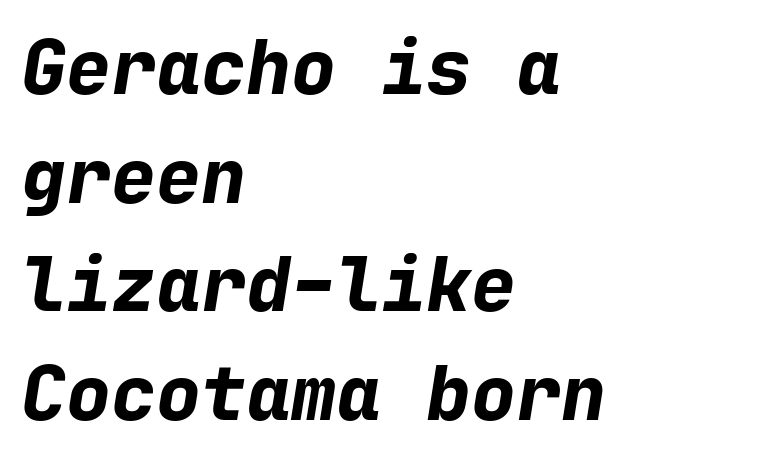
You'd pick this weight for a headline — it's a proper bold. Typeset ragged right — the left edge is the straight one. Slanted lettering throughout. These lines keep a tight, regular rhythm from letter to letter. The area under the type is left untouched.
